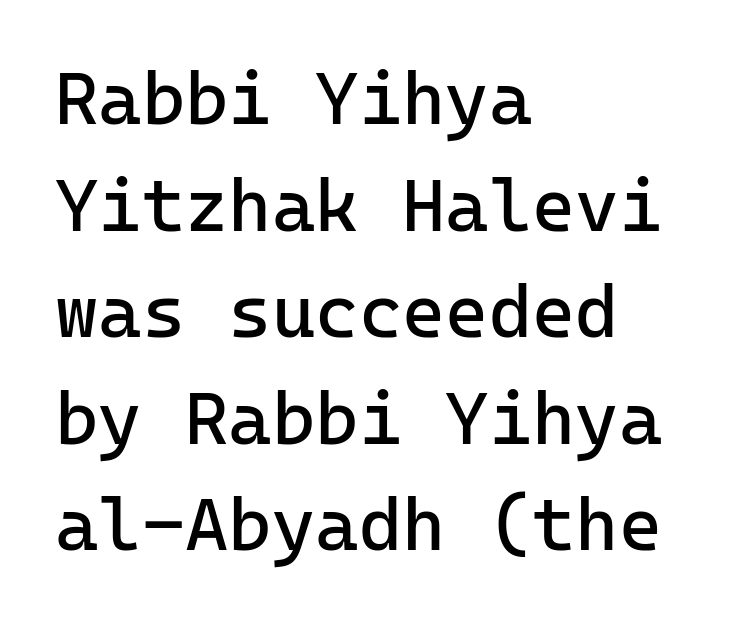
{"serif": "no", "italic": "no", "bold": "no", "weight": "regular", "width": "normal", "stroke_contrast": "low", "x_height": "medium", "monospaced": "yes", "underline": "no", "align": "left", "line_spacing": "normal", "line_spacing_ratio": 1.44, "letter_spacing": "normal", "letter_spacing_em": 0.0, "glyph_px": 74}
